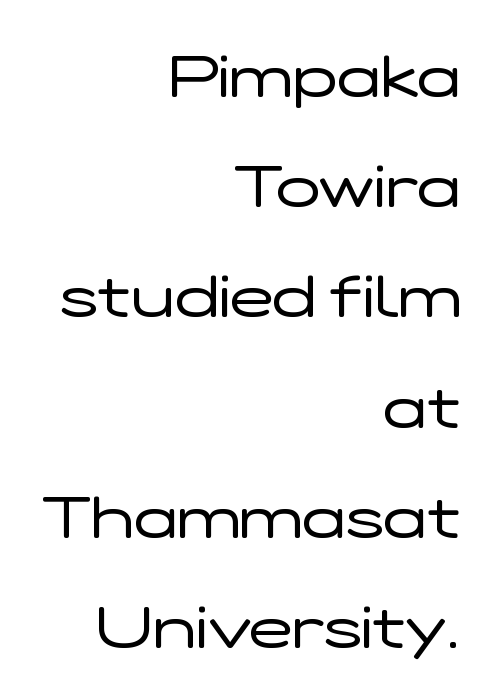
Q: Is the text bold? A: No.
Q: Is the text italic (slanted)? A: No, it is upright.
Q: Is the typeface a serif or a sans-serif typeface? A: Sans-serif.
Q: Is the text underlined? A: No.
Q: How is the paragraph aligned? A: Right-aligned.
Q: Is the spacing between letters normal or unusually wide? A: Normal.
Q: Is the spacing between lines tight, normal or loose? A: Loose.
Q: Width (condensed, normal, or wide)? A: Wide.
Q: Stroke contrast? A: Low.
Q: x-height? A: Medium.
Q: Monospaced? A: No.
